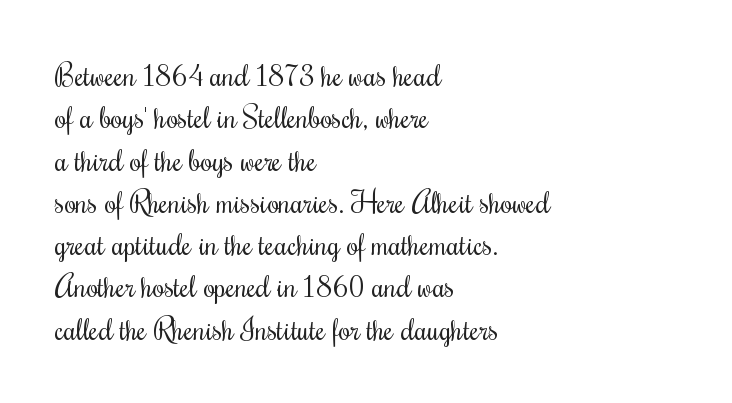
Q: Is the text bold? A: No.
Q: Is the text italic (slanted)? A: Yes.
Q: Is the typeface a serif or a sans-serif typeface? A: Serif.
Q: Is the text underlined? A: No.
Q: How is the paragraph aligned? A: Left-aligned.
Q: Is the spacing between letters normal or unusually wide? A: Normal.
Q: Is the spacing between lines tight, normal or loose? A: Normal.
Q: Width (condensed, normal, or wide)? A: Condensed.
Q: Stroke contrast? A: Medium.
Q: x-height? A: Small.
Q: Monospaced? A: No.
